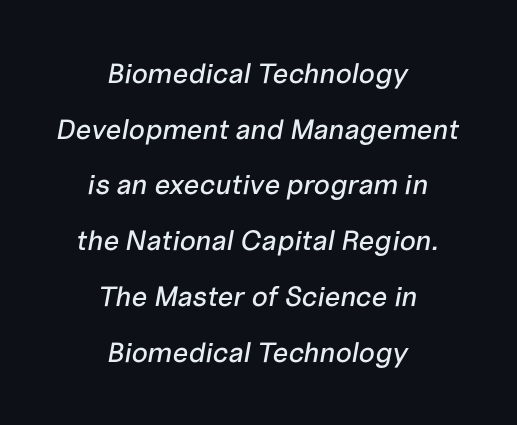
{"italic": "yes", "lean": "right", "slant_degrees": 10, "width": "normal", "stroke_contrast": "low", "x_height": "medium", "monospaced": "no", "underline": "no", "align": "center", "line_spacing": "loose", "line_spacing_ratio": 1.99, "letter_spacing": "normal", "letter_spacing_em": 0.0, "glyph_px": 28}
